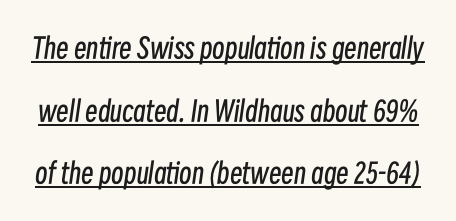
The image shows 28 px regular-weight, condensed type, italic (leaning right); set loose line spacing (2.24x), normal letter spacing, underlined; low stroke contrast and a medium x-height.
